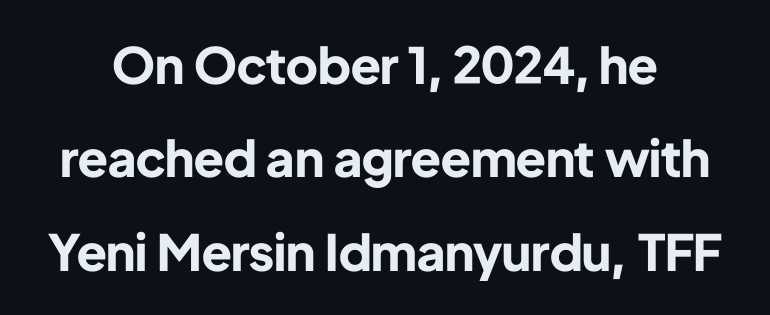
{"serif": "no", "italic": "no", "bold": "yes", "weight": "bold", "width": "normal", "stroke_contrast": "low", "x_height": "medium", "monospaced": "no", "underline": "no", "line_spacing_ratio": 1.87, "letter_spacing": "normal", "letter_spacing_em": 0.0, "glyph_px": 50}
